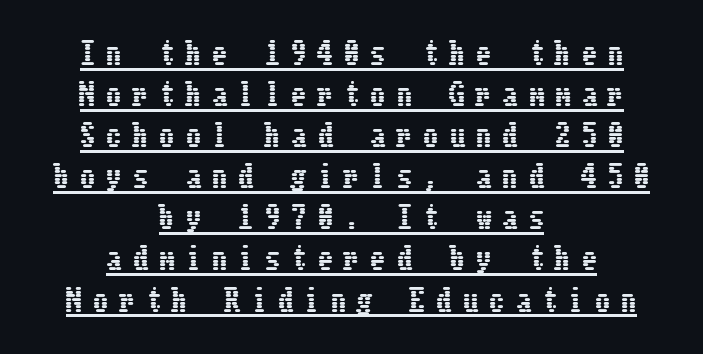
The image shows 30 px condensed type, upright; set centered, normal line spacing (1.37x), unusually wide letter spacing (+0.38 em), underlined; low stroke contrast and a medium x-height.
